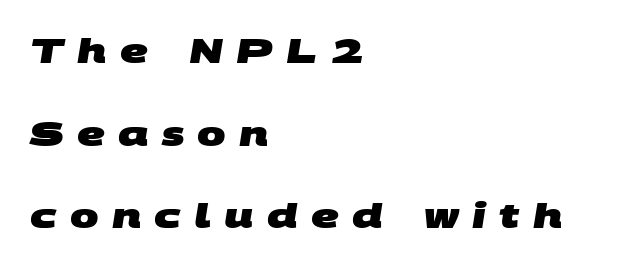
A typesetter would call this proportional, since set widths differ per character. Underlining? Definitely not there. Characters follow at a spacing far wider than the type designer built in. Serifs: no, the terminals of the letterforms are clean.
